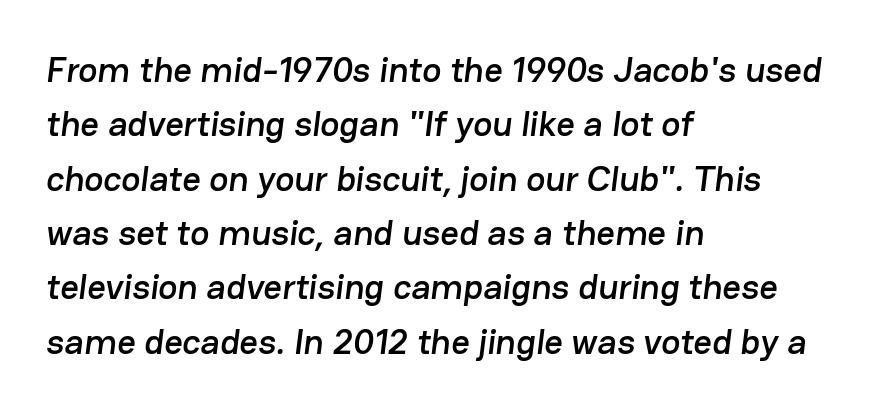
{"serif": "no", "width": "normal", "stroke_contrast": "low", "x_height": "medium", "monospaced": "no", "underline": "no", "align": "left", "line_spacing": "normal", "line_spacing_ratio": 1.51, "letter_spacing": "normal", "letter_spacing_em": 0.0, "glyph_px": 36}
